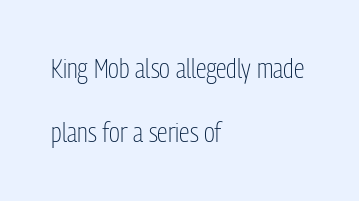
{"italic": "no", "bold": "no", "underline": "no", "align": "left", "line_spacing": "loose", "line_spacing_ratio": 2.38, "letter_spacing": "normal", "letter_spacing_em": 0.0, "glyph_px": 27}
